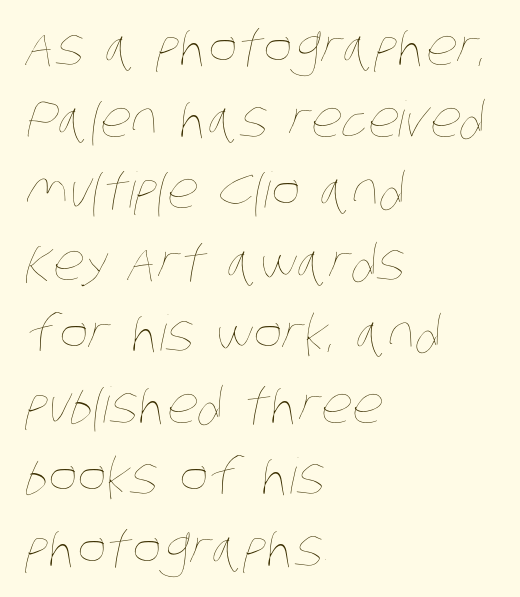
The image shows 49 px thin, condensed type; set left-aligned, normal line spacing (1.46x), normal letter spacing, not underlined; low stroke contrast and a large x-height.
